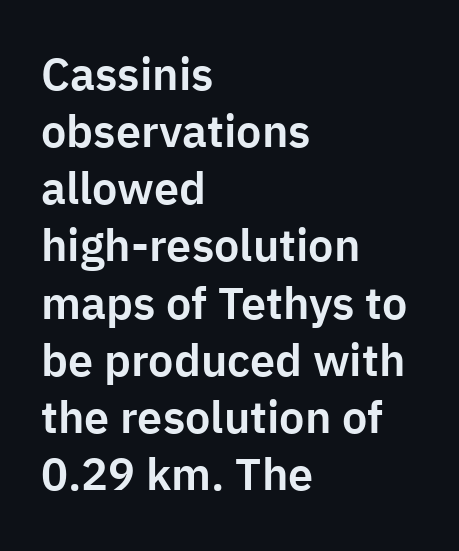
Q: Is the text italic (slanted)? A: No, it is upright.
Q: Is the typeface a serif or a sans-serif typeface? A: Sans-serif.
Q: Is the text underlined? A: No.
Q: How is the paragraph aligned? A: Left-aligned.
Q: Is the spacing between letters normal or unusually wide? A: Normal.
Q: Is the spacing between lines tight, normal or loose? A: Normal.
Q: Width (condensed, normal, or wide)? A: Normal.
Q: Stroke contrast? A: Low.
Q: x-height? A: Medium.
Q: Monospaced? A: No.
